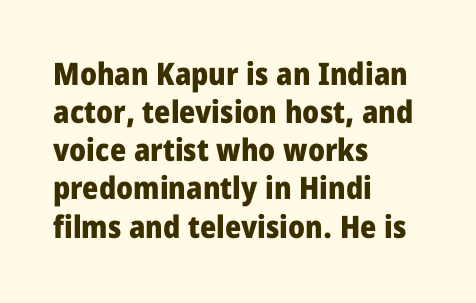
{"serif": "no", "italic": "no", "bold": "yes", "weight": "heavy", "width": "condensed", "stroke_contrast": "low", "x_height": "large", "monospaced": "no", "underline": "no", "align": "left", "line_spacing_ratio": 1.23, "letter_spacing": "normal", "letter_spacing_em": 0.0, "glyph_px": 31}
